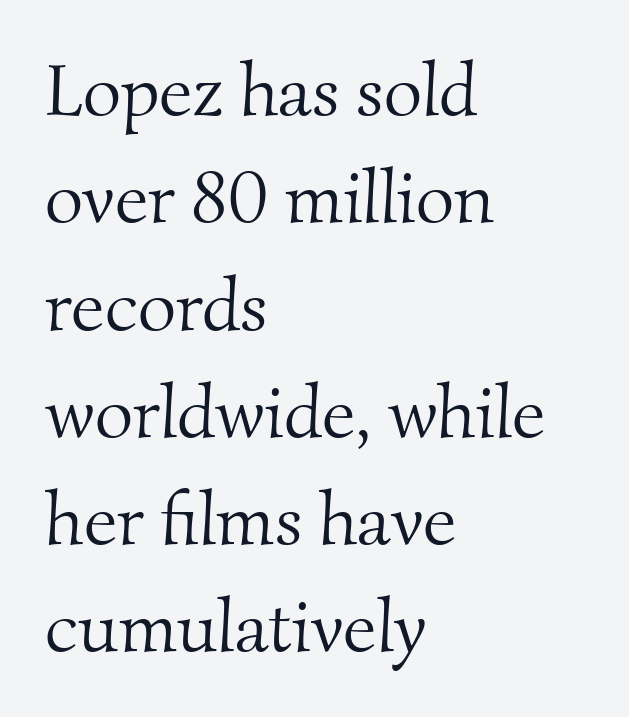
Short and long lines alike share a common starting point at left. Standard letterfit; no display-style spreading of the glyphs. The letters advance in unequal steps, a hallmark of proportional type. This block has exactly the height ordinary leading produces. Descenders hang freely into open space.
